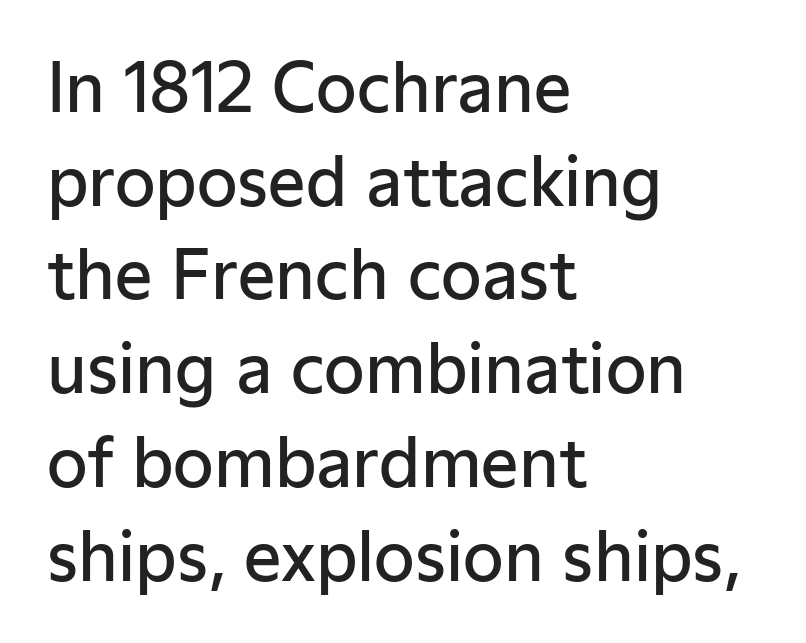
A fair bit of extra ink — the face is semibold, not bold. If you measured baseline to baseline, you'd find a middling distance. Looks like regular typesetting: each glyph gets only the width it needs. The type is set solid horizontally, with unmodified tracking. Is the block centered? No — it sits flush against the left margin. Does the lettering tilt? It doesn't — this is upright.
